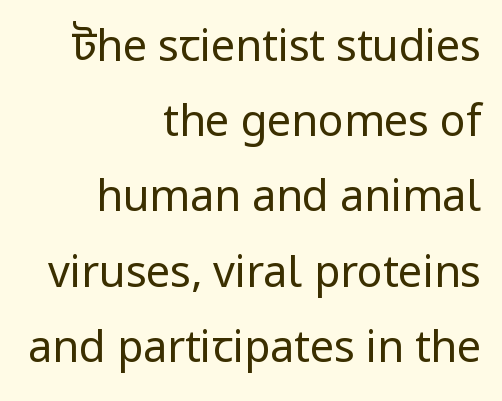
{"serif": "no", "italic": "no", "bold": "no", "weight": "regular", "width": "normal", "stroke_contrast": "low", "x_height": "medium", "monospaced": "no", "underline": "no", "align": "right", "line_spacing_ratio": 1.75, "letter_spacing": "normal", "letter_spacing_em": 0.0, "glyph_px": 43}
